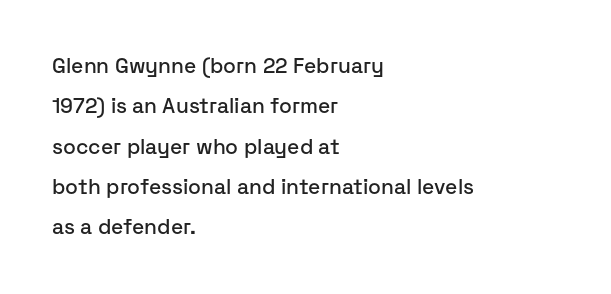
{"italic": "no", "underline": "no", "align": "left", "line_spacing": "loose", "line_spacing_ratio": 1.92, "letter_spacing": "normal", "letter_spacing_em": 0.0, "glyph_px": 21}
